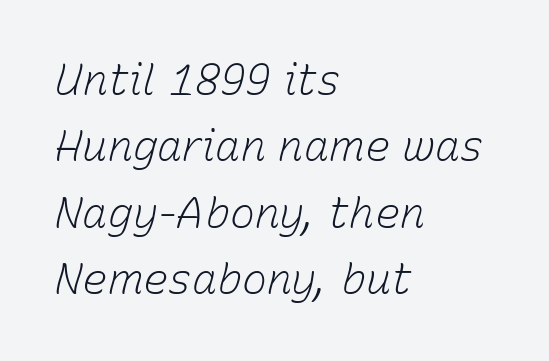
The image shows 42 px light type, italic (leaning right); set left-aligned, normal line spacing (1.58x), normal letter spacing, not underlined; low stroke contrast and a medium x-height.
